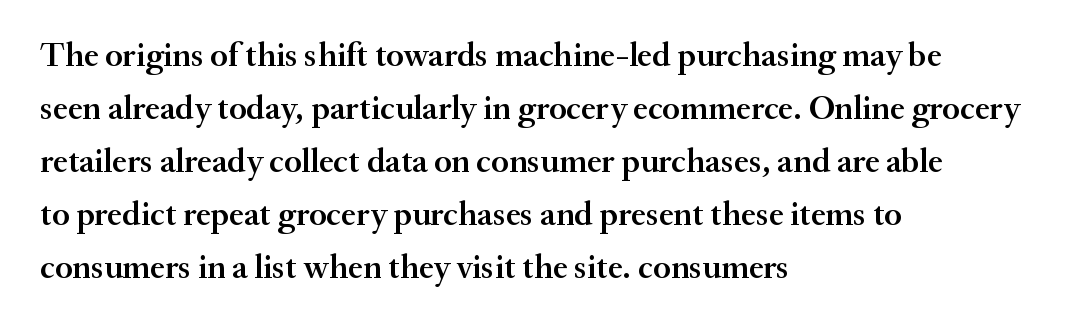
{"serif": "yes", "italic": "no", "bold": "semi", "weight": "semibold", "width": "normal", "stroke_contrast": "medium", "x_height": "small", "monospaced": "no", "underline": "no", "align": "left", "line_spacing": "normal", "line_spacing_ratio": 1.56, "letter_spacing": "normal", "letter_spacing_em": 0.0, "glyph_px": 34}
